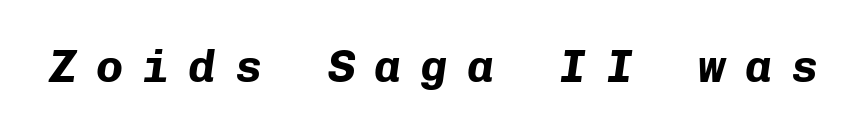
{"italic": "yes", "lean": "right", "slant_degrees": 8, "bold": "yes", "weight": "bold", "width": "normal", "stroke_contrast": "low", "x_height": "medium", "monospaced": "yes", "underline": "no", "letter_spacing": "wide", "letter_spacing_em": 0.43, "glyph_px": 45}
